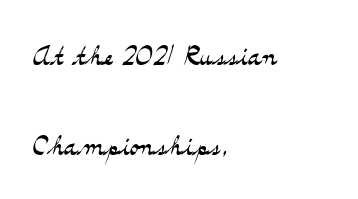
{"serif": "yes", "bold": "no", "weight": "light", "width": "wide", "stroke_contrast": "medium", "x_height": "small", "monospaced": "no", "underline": "no", "align": "left", "line_spacing": "loose", "line_spacing_ratio": 2.43, "letter_spacing": "normal", "letter_spacing_em": 0.0, "glyph_px": 37}
